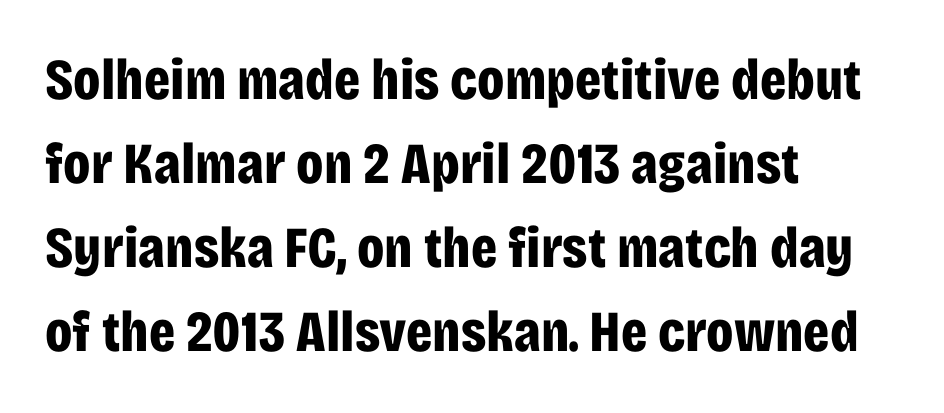
Q: Is the text bold? A: Yes.
Q: Is the text italic (slanted)? A: No, it is upright.
Q: Is the typeface a serif or a sans-serif typeface? A: Sans-serif.
Q: Is the text underlined? A: No.
Q: How is the paragraph aligned? A: Left-aligned.
Q: Is the spacing between letters normal or unusually wide? A: Normal.
Q: Is the spacing between lines tight, normal or loose? A: Normal.
Q: Width (condensed, normal, or wide)? A: Condensed.
Q: Stroke contrast? A: Low.
Q: x-height? A: Large.
Q: Monospaced? A: No.
